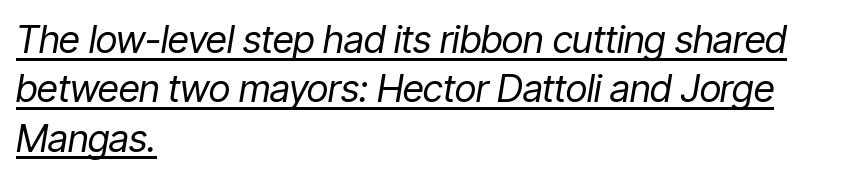
The image shows 38 px regular-weight, condensed type, italic (leaning right); set left-aligned, normal line spacing (1.3x), normal letter spacing, underlined; low stroke contrast and a medium x-height.
